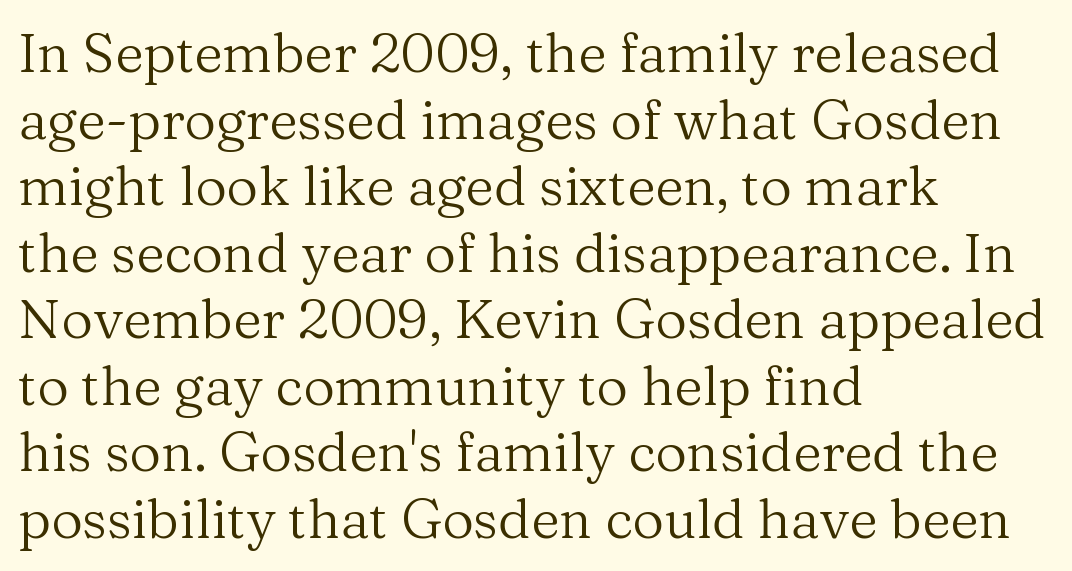
Q: Is the text bold? A: No.
Q: Is the text italic (slanted)? A: No, it is upright.
Q: Is the typeface a serif or a sans-serif typeface? A: Serif.
Q: Is the text underlined? A: No.
Q: How is the paragraph aligned? A: Left-aligned.
Q: Is the spacing between letters normal or unusually wide? A: Normal.
Q: Width (condensed, normal, or wide)? A: Normal.
Q: Stroke contrast? A: Medium.
Q: x-height? A: Medium.
Q: Monospaced? A: No.
